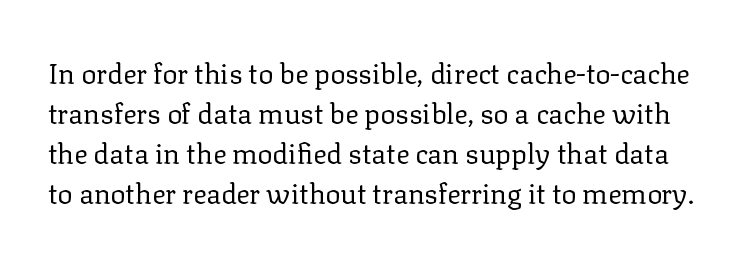
Q: Is the text bold? A: No.
Q: Is the text italic (slanted)? A: No, it is upright.
Q: Is the typeface a serif or a sans-serif typeface? A: Serif.
Q: Is the text underlined? A: No.
Q: Is the spacing between letters normal or unusually wide? A: Normal.
Q: Is the spacing between lines tight, normal or loose? A: Normal.
Q: Width (condensed, normal, or wide)? A: Normal.
Q: Stroke contrast? A: Low.
Q: x-height? A: Medium.
Q: Monospaced? A: No.
